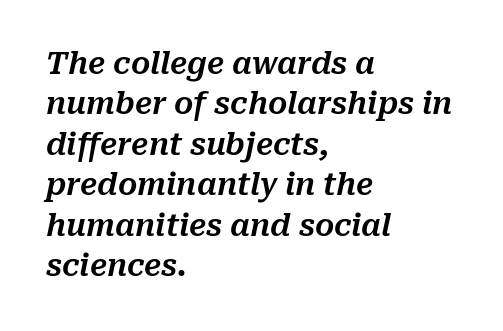
The image shows 30 px text type, italic (leaning right); set left-aligned, normal line spacing (1.35x), normal letter spacing, not underlined; medium stroke contrast and a medium x-height.
